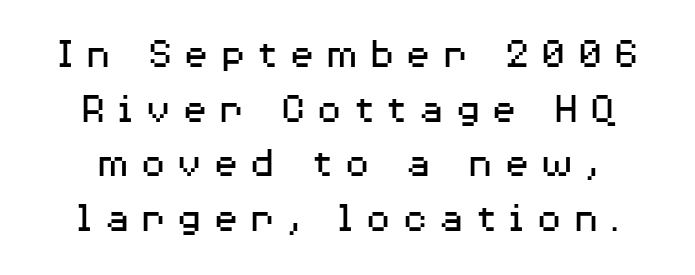
Q: Is the text bold? A: No.
Q: Is the text italic (slanted)? A: No, it is upright.
Q: Is the typeface a serif or a sans-serif typeface? A: Sans-serif.
Q: Is the text underlined? A: No.
Q: Is the spacing between letters normal or unusually wide? A: Unusually wide.
Q: Is the spacing between lines tight, normal or loose? A: Normal.
Q: Width (condensed, normal, or wide)? A: Wide.
Q: Stroke contrast? A: Medium.
Q: x-height? A: Medium.
Q: Monospaced? A: No.
